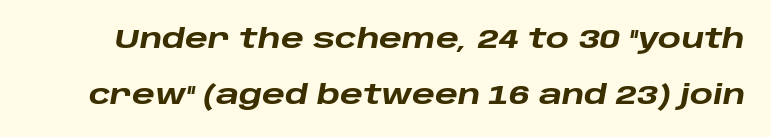
{"italic": "yes", "lean": "right", "slant_degrees": 10, "bold": "yes", "underline": "no", "line_spacing": "loose", "line_spacing_ratio": 2.06, "letter_spacing": "normal", "letter_spacing_em": 0.0, "glyph_px": 27}
